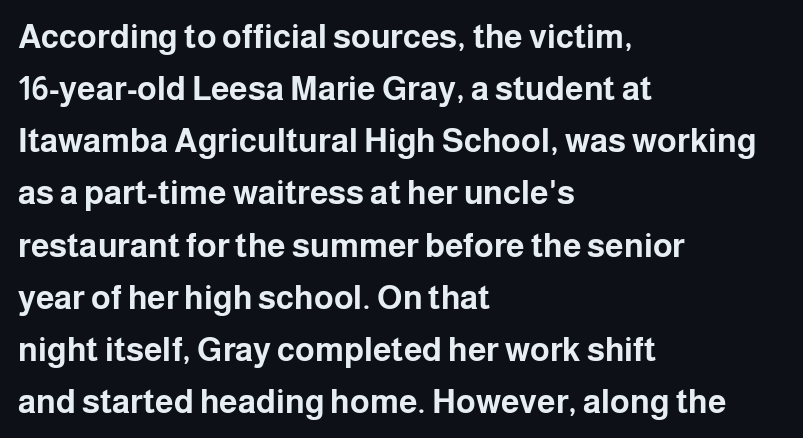
The letters sit at their default tracking, neither squeezed nor spread. Do the letters lean? They stand straight. Think of a printed novel: that variable character pitch is what you see here. Observe the absence of serifs on each vertical stroke in this sample.
